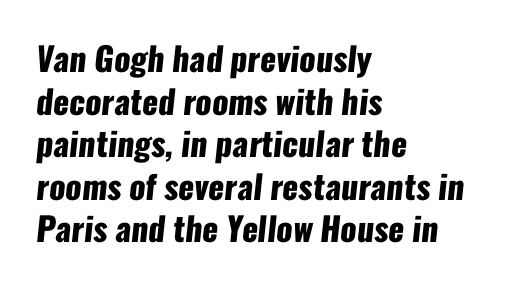
Q: Is the text bold? A: Yes.
Q: Is the typeface a serif or a sans-serif typeface? A: Sans-serif.
Q: Is the text underlined? A: No.
Q: How is the paragraph aligned? A: Left-aligned.
Q: Is the spacing between letters normal or unusually wide? A: Normal.
Q: Is the spacing between lines tight, normal or loose? A: Normal.
Q: Width (condensed, normal, or wide)? A: Condensed.
Q: Stroke contrast? A: Low.
Q: x-height? A: Medium.
Q: Monospaced? A: No.
